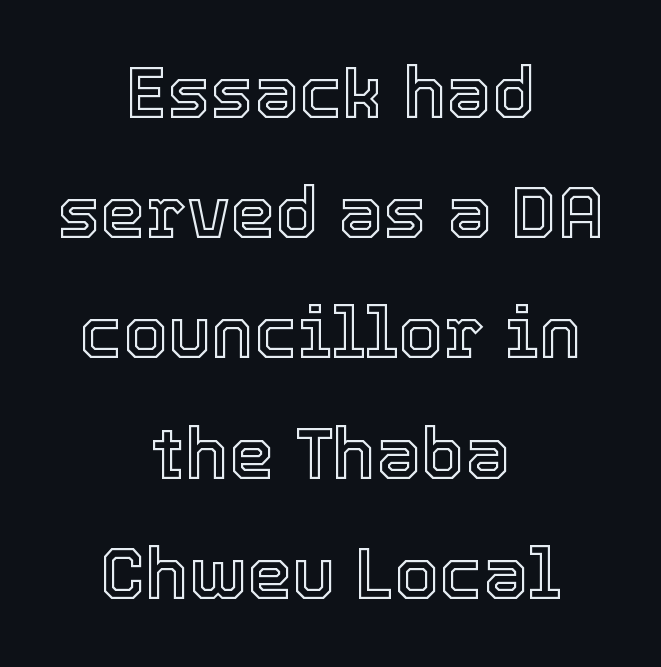
Q: Is the text italic (slanted)? A: No, it is upright.
Q: Is the text underlined? A: No.
Q: How is the paragraph aligned? A: Centered.
Q: Is the spacing between letters normal or unusually wide? A: Normal.
Q: Is the spacing between lines tight, normal or loose? A: Normal.
Q: Width (condensed, normal, or wide)? A: Normal.
Q: x-height? A: Medium.
Q: Monospaced? A: No.
